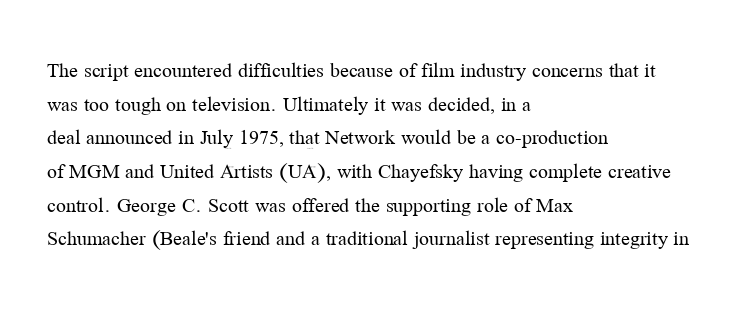
Unbolded letterforms with no extra heft. The letterforms sit shoulder to shoulder at normal distance. Line spacing here is normal. Glance below the letters and you will spot only blank space. Visually the block forms a straight wall on the left and a jagged coastline on the right.
